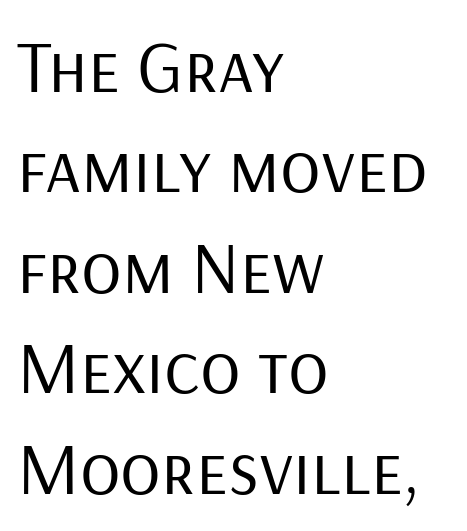
Underline: absent. No chunkiness to these letters — they're not bold. Nope, not italic — everything's standing straight. Nobody touched the tracking dial on this one.
